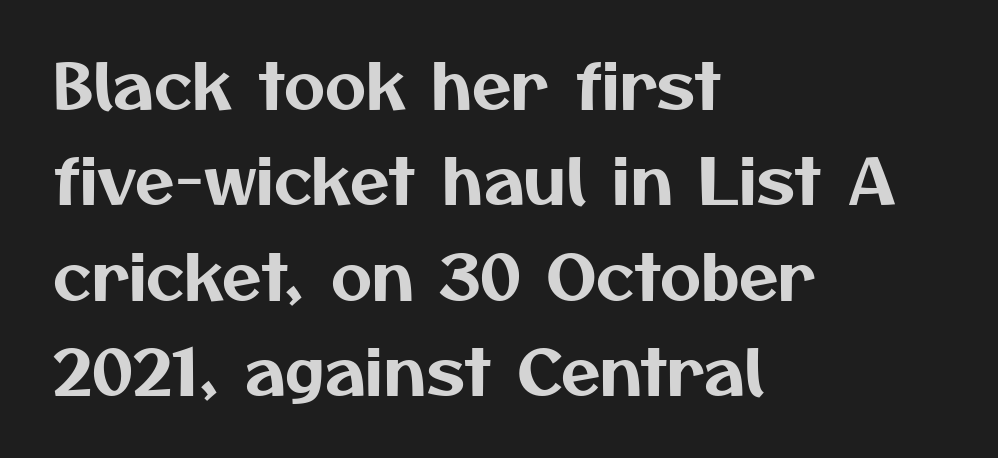
{"serif": "no", "width": "normal", "stroke_contrast": "medium", "x_height": "medium", "monospaced": "no", "underline": "no", "align": "left", "line_spacing": "normal", "line_spacing_ratio": 1.49, "letter_spacing": "normal", "letter_spacing_em": 0.0, "glyph_px": 64}
